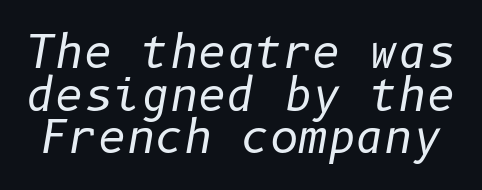
Q: Is the text bold? A: No.
Q: Is the text italic (slanted)? A: Yes, it leans right by about 10 degrees.
Q: Is the text underlined? A: No.
Q: Is the spacing between letters normal or unusually wide? A: Normal.
Q: Is the spacing between lines tight, normal or loose? A: Tight.
Q: Width (condensed, normal, or wide)? A: Normal.
Q: Stroke contrast? A: Low.
Q: x-height? A: Medium.
